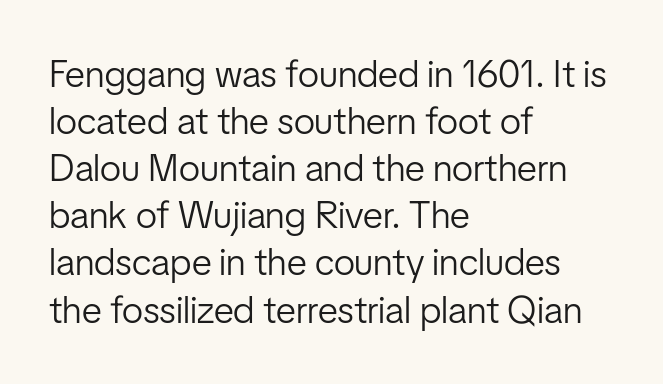
This rendering leaves character spacing at its baseline value. The font sits on the lighter half of the weight spectrum, regular included. A typesetter would label this face a sans. Spacing verdict: proportional, widths tailored to each character.
